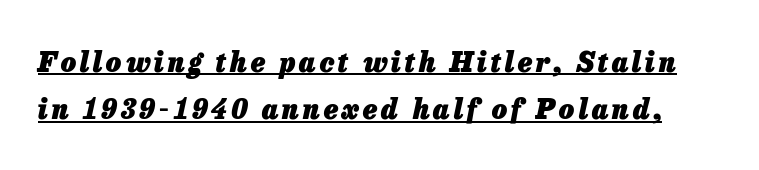
Q: Is the text bold? A: Yes.
Q: Is the text italic (slanted)? A: Yes, it leans right by about 13 degrees.
Q: Is the text underlined? A: Yes.
